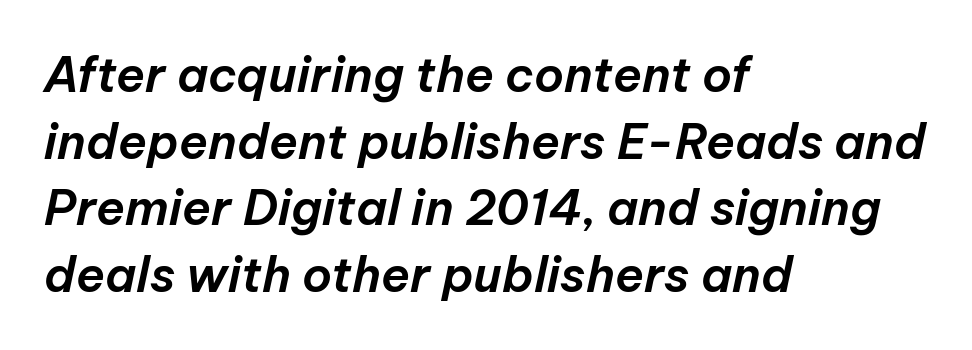
{"italic": "yes", "lean": "right", "slant_degrees": 12, "width": "normal", "stroke_contrast": "low", "x_height": "medium", "monospaced": "no", "underline": "no", "align": "left", "line_spacing": "normal", "line_spacing_ratio": 1.39, "letter_spacing": "normal", "letter_spacing_em": 0.0, "glyph_px": 48}
